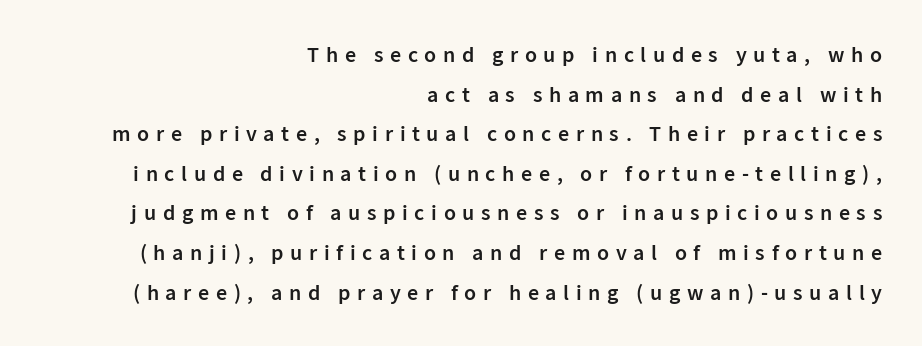
Honestly, the letter spacing is so wide it's the main thing you notice. On the weight axis this lands at semibold, roughly 600. The letters stand straight up with perfectly vertical stems. The lines are quadded right.
